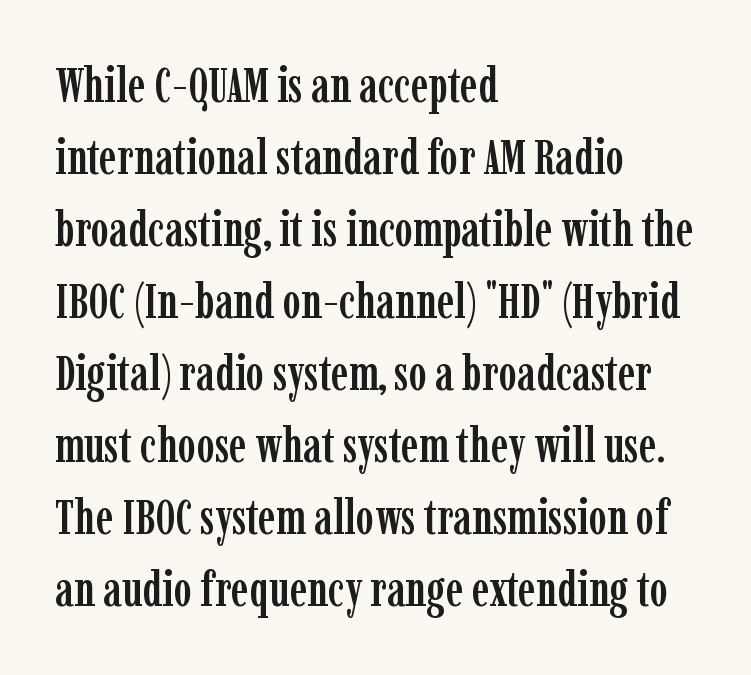
{"serif": "yes", "italic": "no", "width": "condensed", "stroke_contrast": "low", "x_height": "medium", "monospaced": "no", "underline": "no", "align": "left", "line_spacing": "normal", "line_spacing_ratio": 1.47, "letter_spacing": "normal", "letter_spacing_em": 0.0, "glyph_px": 49}
